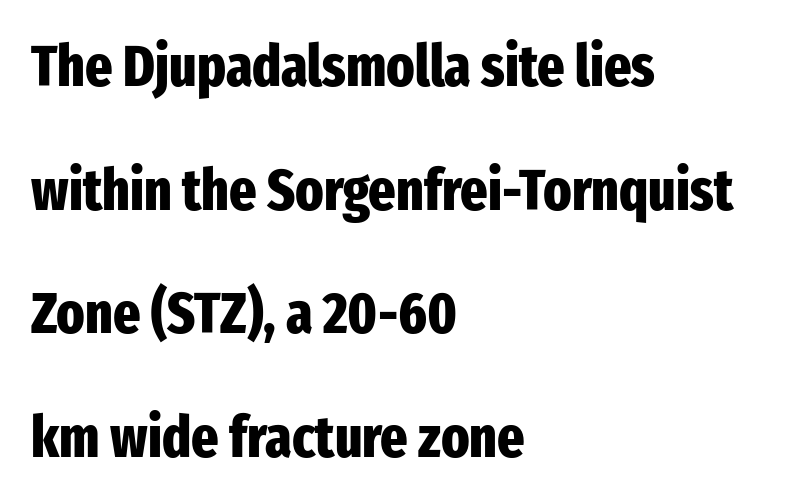
Q: Is the text bold? A: Yes.
Q: Is the text italic (slanted)? A: No, it is upright.
Q: Is the typeface a serif or a sans-serif typeface? A: Sans-serif.
Q: Is the text underlined? A: No.
Q: How is the paragraph aligned? A: Left-aligned.
Q: Is the spacing between letters normal or unusually wide? A: Normal.
Q: Is the spacing between lines tight, normal or loose? A: Loose.
Q: Width (condensed, normal, or wide)? A: Condensed.
Q: Stroke contrast? A: Low.
Q: x-height? A: Medium.
Q: Monospaced? A: No.
